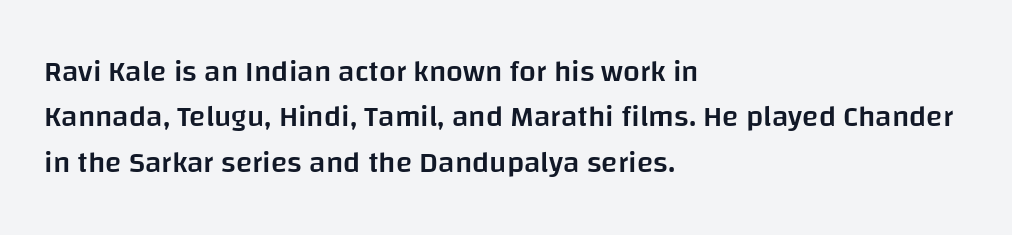
Here the glyphs are tracked normally, forming tight word shapes. Looks like regular typesetting: each glyph gets only the width it needs. When letters stand straight like this, we call the style roman or upright. Look at the stroke-to-counter ratio: somewhat heavy, a semibold.
